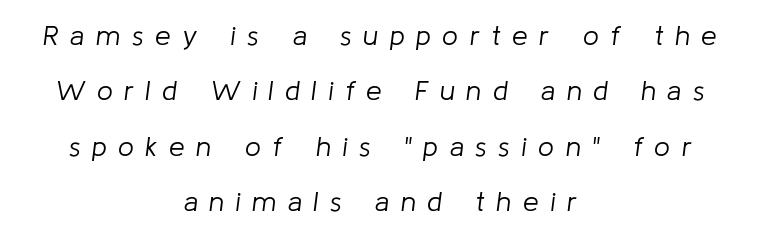
The image shows 28 px light type, italic (leaning right); set centered, loose line spacing (1.98x), unusually wide letter spacing (+0.41 em), not underlined; low stroke contrast and a medium x-height.
